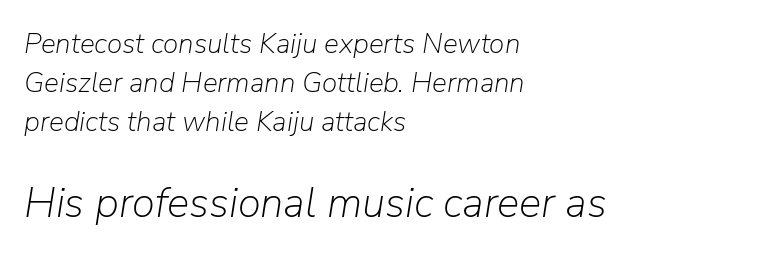
Q: Is the text bold? A: No.
Q: Is the text italic (slanted)? A: Yes, it leans right by about 9 degrees.
Q: Is the text underlined? A: No.
Q: How is the paragraph aligned? A: Left-aligned.
Q: Is the spacing between letters normal or unusually wide? A: Normal.
Q: Is the spacing between lines tight, normal or loose? A: Normal.
Q: Which block of text is set in a larger size, the first (top) or the second (bottom)? A: The second (bottom) one.
Q: Width (condensed, normal, or wide)? A: Normal.
Q: Stroke contrast? A: Low.
Q: x-height? A: Medium.
Q: Monospaced? A: No.
